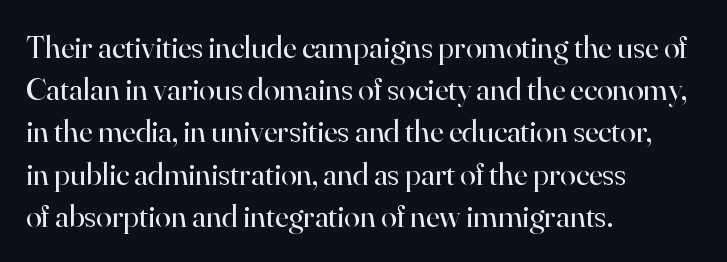
You could not count columns in this text — the font is proportionally spaced. How are the letters spaced? Ordinarily, with no added tracking. Note: serifs present on the glyphs. Ordinary non-slanted type is in use.
